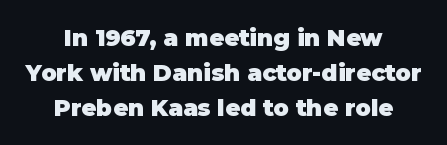
Leading matches the norm, producing a regular column. Each row of text sits above clean, open space. Every letter is thick-stroked: bold, no question. You could call the tracking neutral — neither tight nor loose. Style check: upright.
